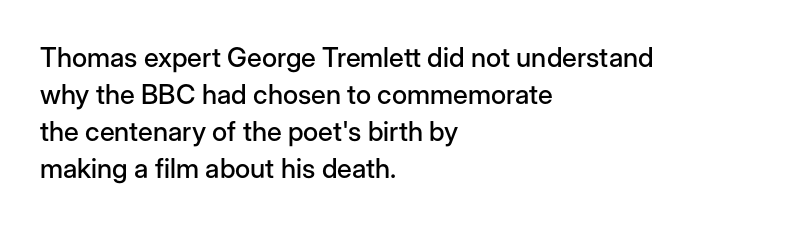
Q: Is the text italic (slanted)? A: No, it is upright.
Q: Is the text underlined? A: No.
Q: How is the paragraph aligned? A: Left-aligned.
Q: Is the spacing between letters normal or unusually wide? A: Normal.
Q: Is the spacing between lines tight, normal or loose? A: Normal.
